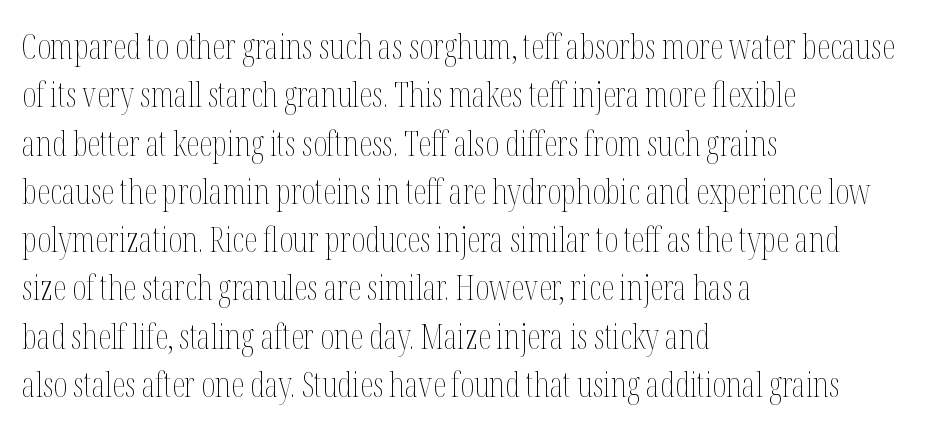
No extra ink here — the face is not bold. Character widths vary here, with narrow letters taking less room than wide ones. There is no visible air inserted between adjacent glyphs. The vertical gap from one line to the next is medium. You can tell it's not italic because the verticals are truly vertical.
